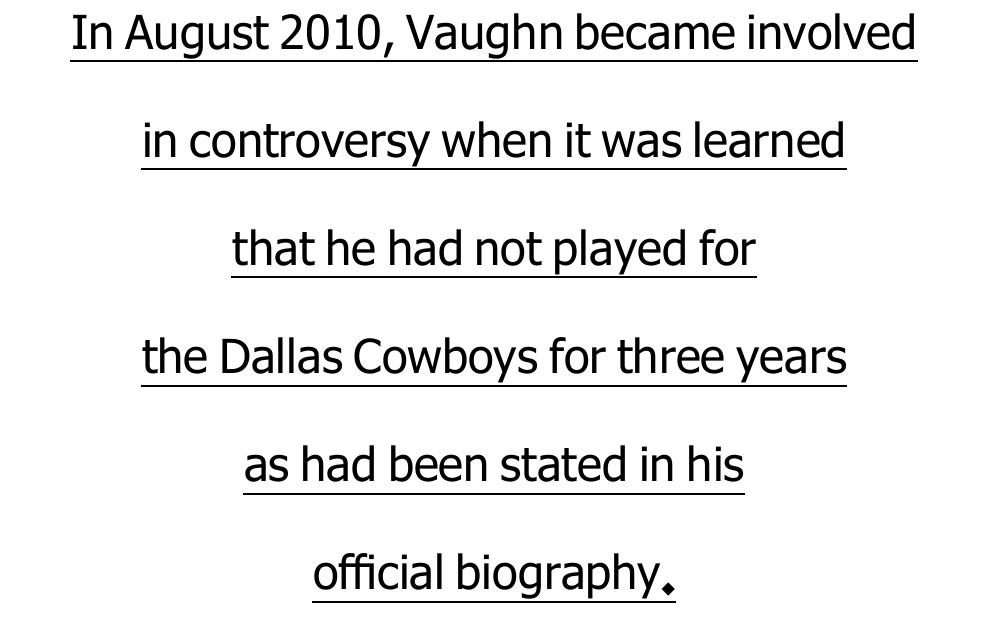
The image shows 47 px regular-weight sans-serif type, upright; set centered, loose line spacing (2.3x), normal letter spacing, underlined; low stroke contrast and a medium x-height.
